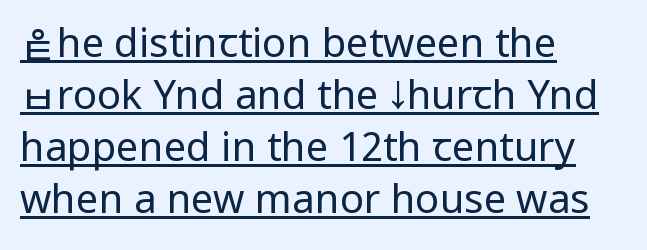
{"serif": "no", "italic": "no", "bold": "no", "weight": "regular", "width": "condensed", "stroke_contrast": "low", "x_height": "large", "monospaced": "no", "underline": "yes", "align": "left", "line_spacing": "normal", "line_spacing_ratio": 1.3, "letter_spacing": "normal", "letter_spacing_em": 0.0, "glyph_px": 40}
